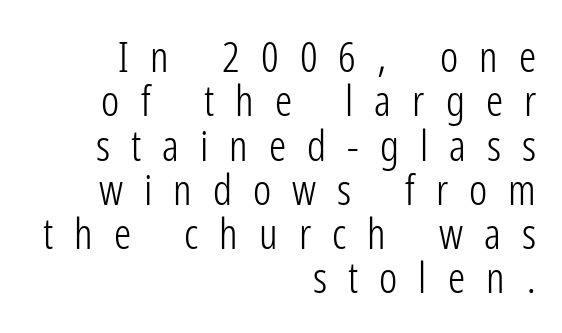
Q: Is the text bold? A: No.
Q: Is the text italic (slanted)? A: No, it is upright.
Q: Is the typeface a serif or a sans-serif typeface? A: Sans-serif.
Q: Is the text underlined? A: No.
Q: How is the paragraph aligned? A: Right-aligned.
Q: Is the spacing between letters normal or unusually wide? A: Unusually wide.
Q: Is the spacing between lines tight, normal or loose? A: Tight.
Q: Width (condensed, normal, or wide)? A: Condensed.
Q: Stroke contrast? A: Low.
Q: x-height? A: Medium.
Q: Monospaced? A: No.
